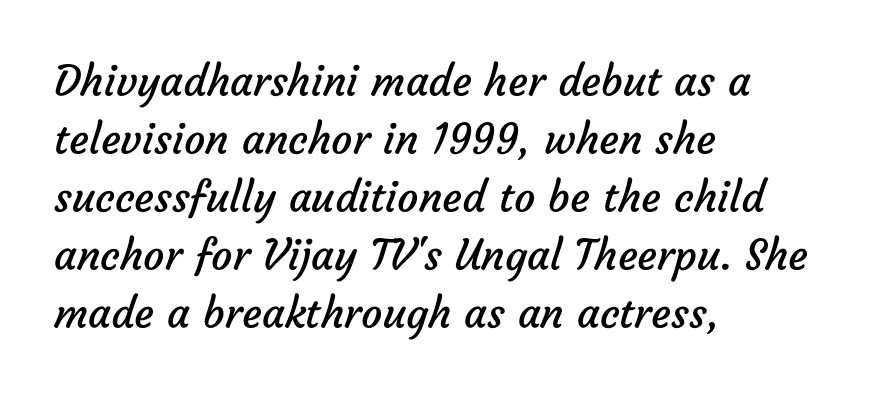
Glance below the letters and you will spot only blank space. The rows are spaced the way most documents space them. Letter spacing: default. The font family rendered here belongs to the sans-serif group.
